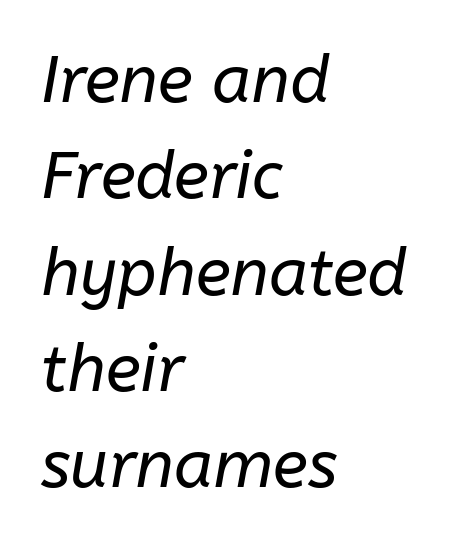
The specimen reads as italic at a glance. The rendering keeps characters at their native spacing. You could not count columns in this text — the font is proportionally spaced. A normal amount of white space separates one row of letters from the next.
